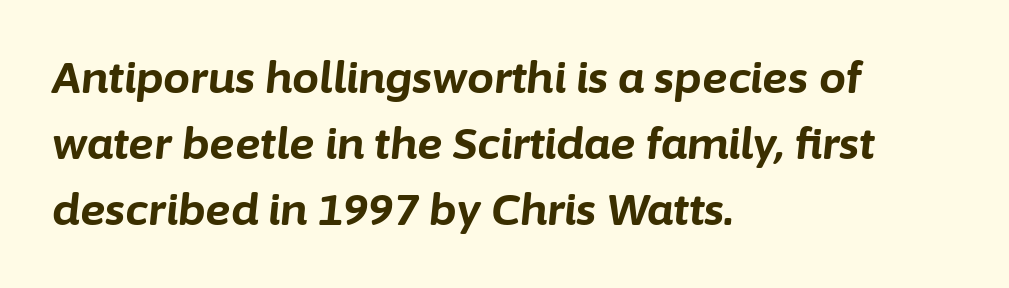
{"italic": "yes", "lean": "right", "slant_degrees": 6, "bold": "yes", "weight": "bold", "width": "normal", "stroke_contrast": "low", "x_height": "medium", "monospaced": "no", "underline": "no", "align": "left", "line_spacing": "normal", "line_spacing_ratio": 1.53, "letter_spacing": "normal", "letter_spacing_em": 0.0, "glyph_px": 43}
